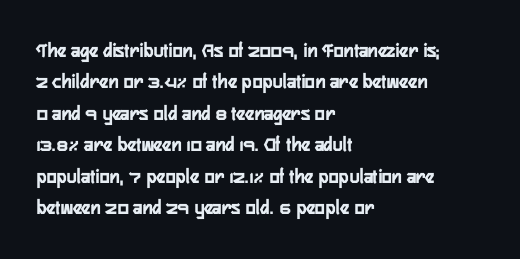
{"italic": "no", "bold": "yes", "underline": "no", "align": "left", "line_spacing": "normal", "line_spacing_ratio": 1.5, "letter_spacing": "normal", "letter_spacing_em": 0.0, "glyph_px": 21}
